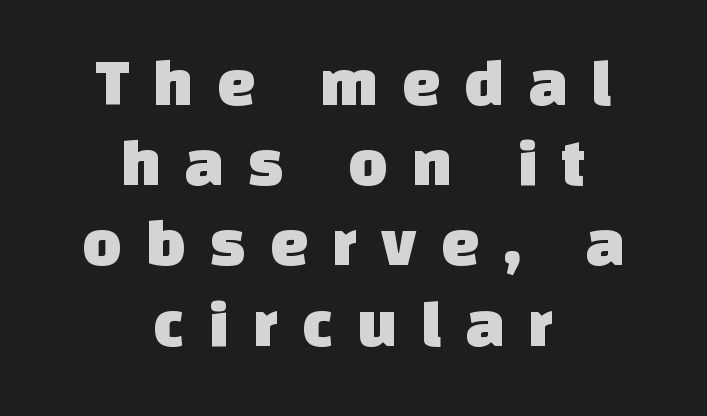
Q: Is the typeface a serif or a sans-serif typeface? A: Sans-serif.
Q: Is the text underlined? A: No.
Q: How is the paragraph aligned? A: Centered.
Q: Is the spacing between letters normal or unusually wide? A: Unusually wide.
Q: Width (condensed, normal, or wide)? A: Normal.
Q: Stroke contrast? A: Low.
Q: x-height? A: Large.
Q: Monospaced? A: No.
